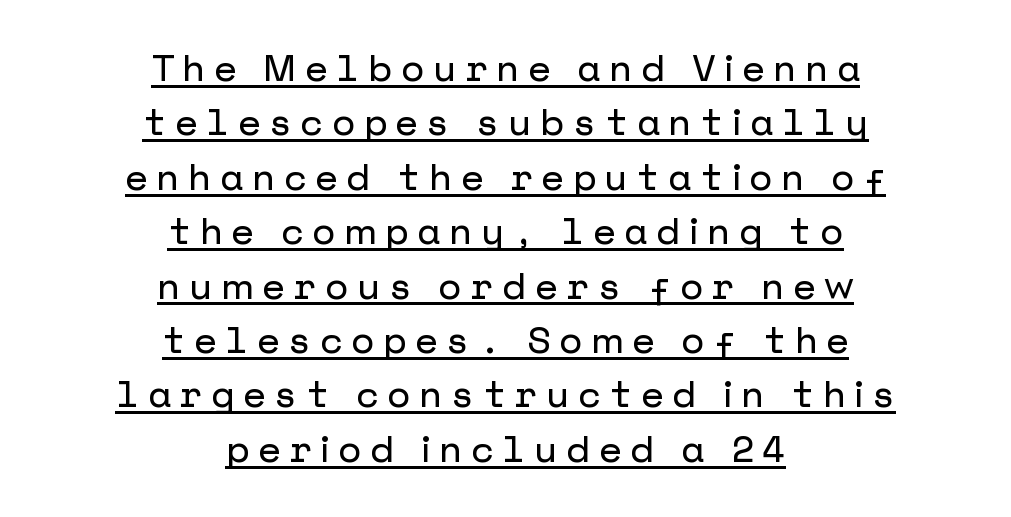
Q: Is the text italic (slanted)? A: No, it is upright.
Q: Is the typeface a serif or a sans-serif typeface? A: Sans-serif.
Q: Is the text underlined? A: Yes.
Q: How is the paragraph aligned? A: Centered.
Q: Is the spacing between letters normal or unusually wide? A: Unusually wide.
Q: Is the spacing between lines tight, normal or loose? A: Normal.
Q: Width (condensed, normal, or wide)? A: Normal.
Q: Stroke contrast? A: Low.
Q: x-height? A: Medium.
